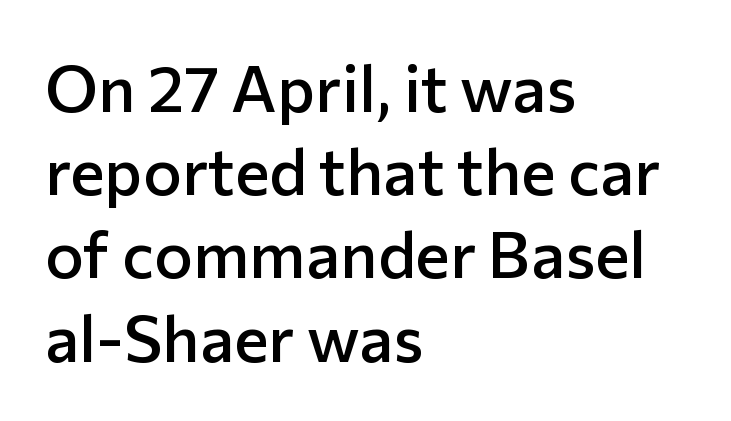
The image shows 65 px semibold sans-serif type, upright; set left-aligned, normal line spacing (1.28x), normal letter spacing, not underlined; low stroke contrast and a medium x-height.
